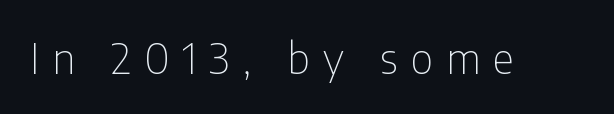
The image shows 42 px thin, condensed sans-serif type, upright; set unusually wide letter spacing (+0.31 em), not underlined; low stroke contrast and a medium x-height.
